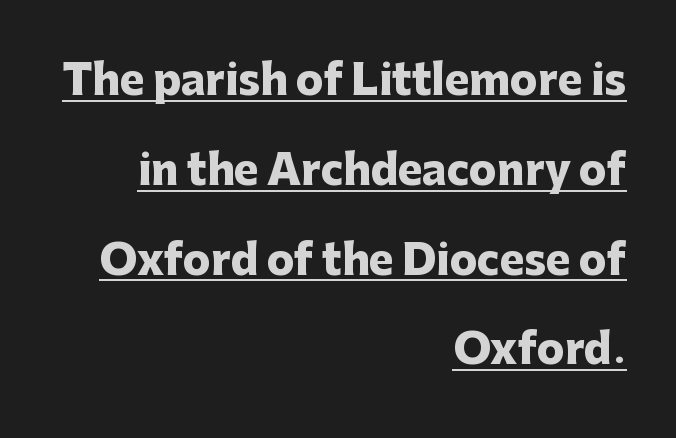
Q: Is the text bold? A: Yes.
Q: Is the text italic (slanted)? A: No, it is upright.
Q: Is the typeface a serif or a sans-serif typeface? A: Sans-serif.
Q: Is the text underlined? A: Yes.
Q: How is the paragraph aligned? A: Right-aligned.
Q: Is the spacing between letters normal or unusually wide? A: Normal.
Q: Is the spacing between lines tight, normal or loose? A: Loose.
Q: Width (condensed, normal, or wide)? A: Normal.
Q: Stroke contrast? A: Low.
Q: x-height? A: Medium.
Q: Monospaced? A: No.
